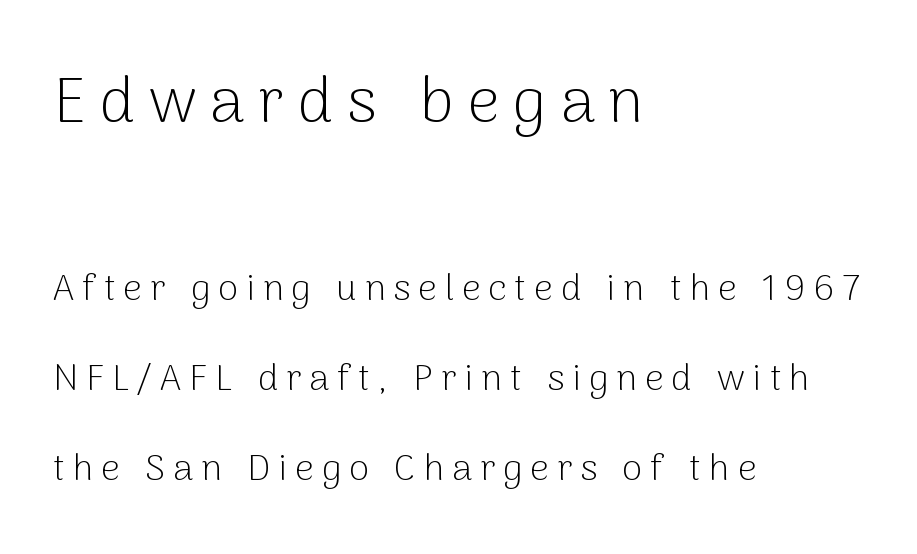
The image shows 64 px light sans-serif type, upright; set left-aligned, loose line spacing (2.43x), unusually wide letter spacing (+0.21 em), not underlined; the first (top) block is 1.73x larger; low stroke contrast and a medium x-height.
